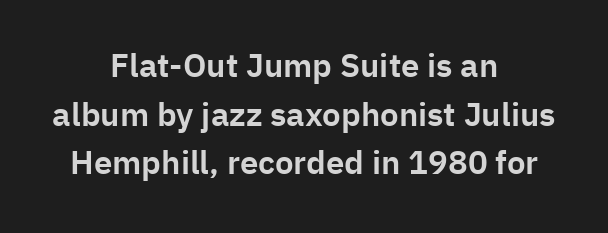
{"serif": "no", "italic": "no", "width": "normal", "stroke_contrast": "low", "x_height": "medium", "monospaced": "no", "underline": "no", "align": "center", "line_spacing": "normal", "line_spacing_ratio": 1.47, "letter_spacing": "normal", "letter_spacing_em": 0.0, "glyph_px": 33}
